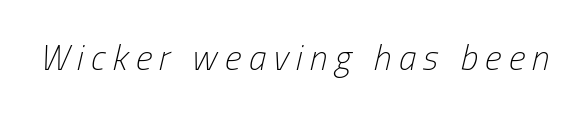
Q: Is the text bold? A: No.
Q: Is the text italic (slanted)? A: Yes, it leans right by about 13 degrees.
Q: Is the text underlined? A: No.
Q: Is the spacing between letters normal or unusually wide? A: Unusually wide.
Q: Width (condensed, normal, or wide)? A: Condensed.
Q: Stroke contrast? A: Low.
Q: x-height? A: Medium.
Q: Monospaced? A: No.
